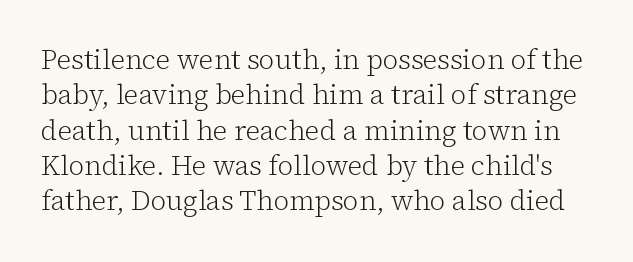
The typesetting does not lean heavy: it is not bold. The foot of each line stays bare and open. One glance says typical: line gaps are just what's usual. Vertical strokes here are truly vertical. Observe the ordinary spacing: letters are neighbours, not strangers.
